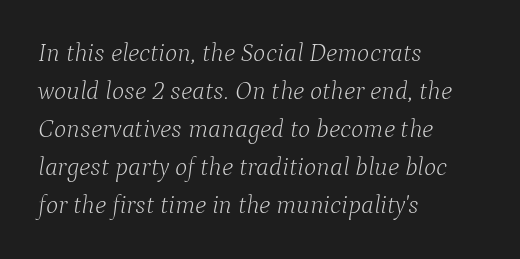
Descender tails drop into unmarked territory. The line texture is even and compact thanks to regular tracking. The weight would be labelled regular, book, light, or lighter still. The passage shown leans; its letterforms are oblique. Teacher's note: observe the even left margin — that is flush-left alignment. Honestly, the row spacing looks completely unremarkable.
